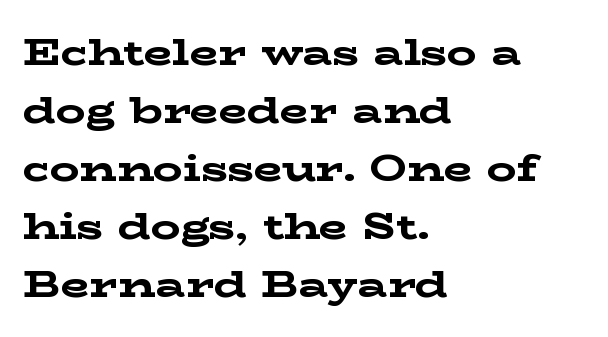
Q: Is the text bold? A: Yes.
Q: Is the text italic (slanted)? A: No, it is upright.
Q: Is the typeface a serif or a sans-serif typeface? A: Serif.
Q: Is the text underlined? A: No.
Q: How is the paragraph aligned? A: Left-aligned.
Q: Is the spacing between letters normal or unusually wide? A: Normal.
Q: Is the spacing between lines tight, normal or loose? A: Normal.
Q: Width (condensed, normal, or wide)? A: Wide.
Q: Stroke contrast? A: Low.
Q: x-height? A: Medium.
Q: Monospaced? A: No.
